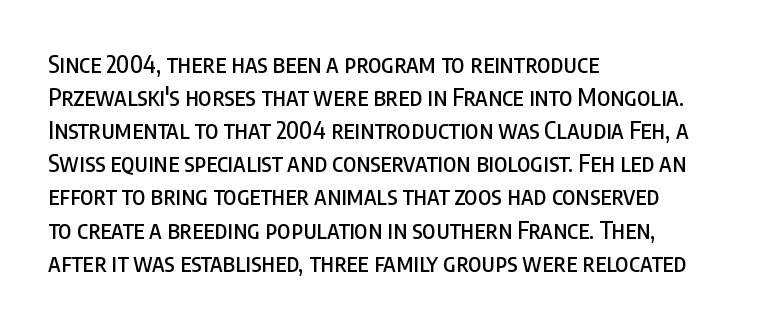
The image shows 24 px text type, upright; set left-aligned, normal line spacing (1.38x), normal letter spacing, not underlined.
